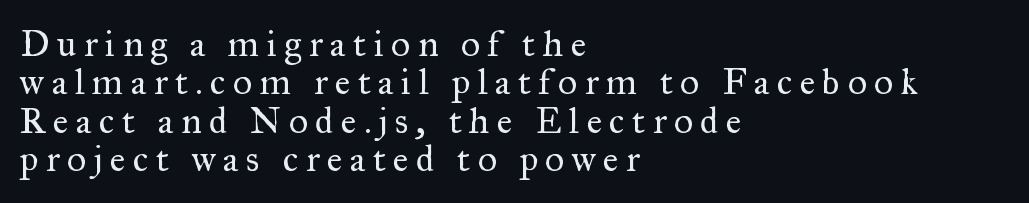
The image shows 37 px regular-weight serif type, upright; set left-aligned, tight line spacing (1.04x), unusually wide letter spacing (+0.2 em), not underlined; medium stroke contrast and a small x-height.
